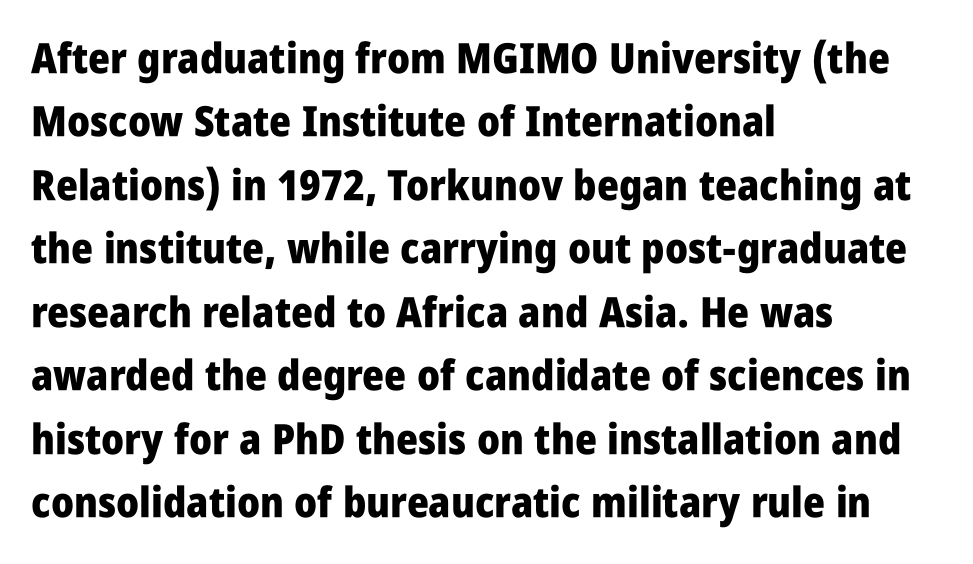
{"serif": "no", "italic": "no", "bold": "yes", "weight": "heavy", "width": "condensed", "stroke_contrast": "low", "x_height": "large", "monospaced": "no", "underline": "no", "align": "left", "line_spacing": "normal", "line_spacing_ratio": 1.51, "letter_spacing": "normal", "letter_spacing_em": 0.0, "glyph_px": 42}
